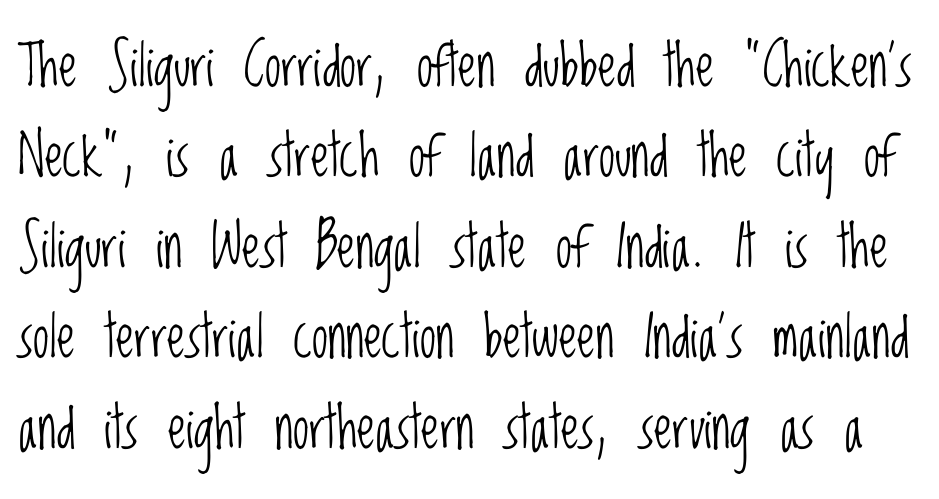
Decoration check: the copy has no underline. The lines sit at an ordinary, default distance from one another. The letters advance in unequal steps, a hallmark of proportional type. This sample uses a sans-serif face.
